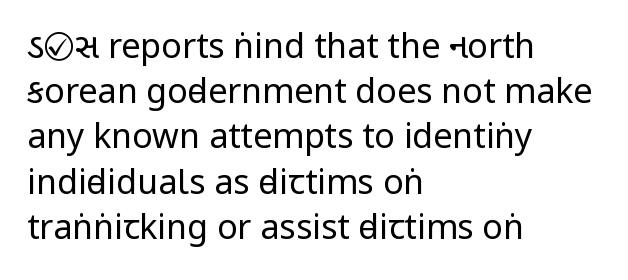
Q: Is the text bold? A: No.
Q: Is the text italic (slanted)? A: No, it is upright.
Q: Is the typeface a serif or a sans-serif typeface? A: Sans-serif.
Q: Is the text underlined? A: No.
Q: How is the paragraph aligned? A: Left-aligned.
Q: Is the spacing between letters normal or unusually wide? A: Normal.
Q: Is the spacing between lines tight, normal or loose? A: Normal.
Q: Width (condensed, normal, or wide)? A: Condensed.
Q: Stroke contrast? A: Low.
